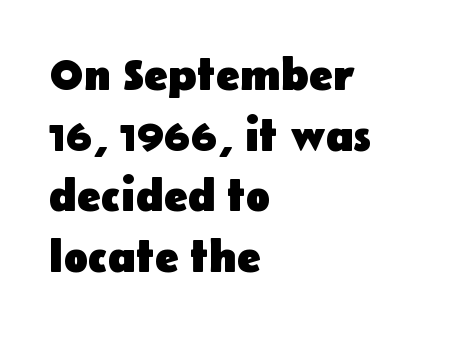
If you drew a line through each stem, it would be perfectly vertical. The rendering anchors every line to the left-hand side. Characters follow at the spacing the type designer built in. The text was rendered using a sans face with plain stroke endings. Do the characters align in a grid? No, the font is proportional. Quick note: underline off.
